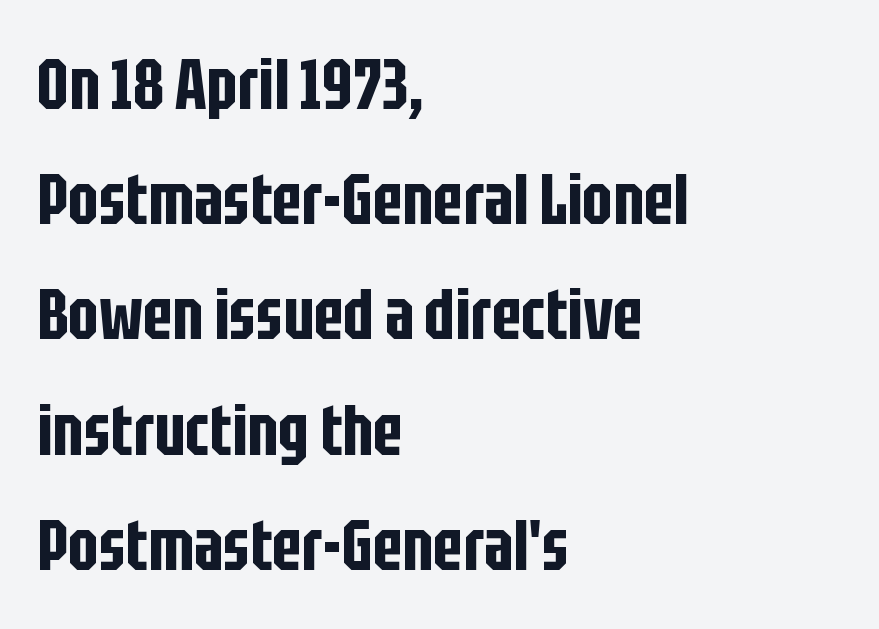
A typesetter would mark this as roman, not italic. Clear beneath every line of the passage. Proportional: the letters do not fall into vertical columns. Alignment: flush left.
